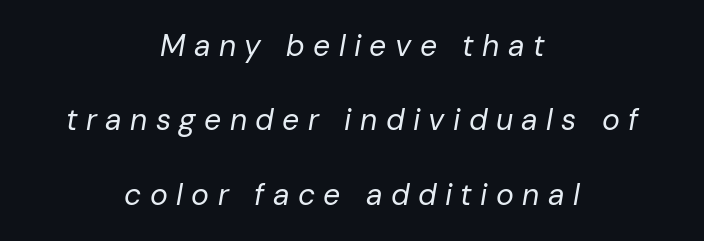
{"italic": "yes", "lean": "right", "slant_degrees": 10, "bold": "no", "weight": "regular", "width": "normal", "stroke_contrast": "low", "x_height": "medium", "monospaced": "no", "underline": "no", "align": "center", "line_spacing": "loose", "line_spacing_ratio": 2.48, "letter_spacing": "wide", "letter_spacing_em": 0.28, "glyph_px": 30}
